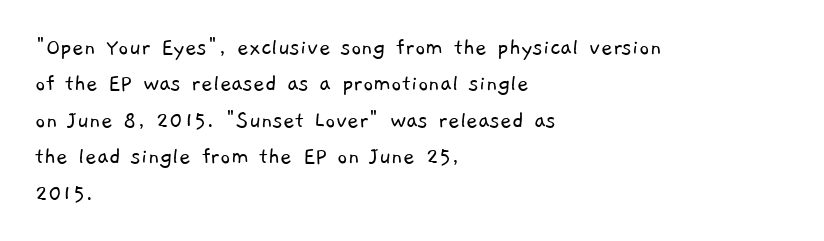
{"bold": "no", "underline": "no", "align": "left", "line_spacing": "normal", "line_spacing_ratio": 1.46, "letter_spacing": "normal", "letter_spacing_em": 0.0, "glyph_px": 25}
